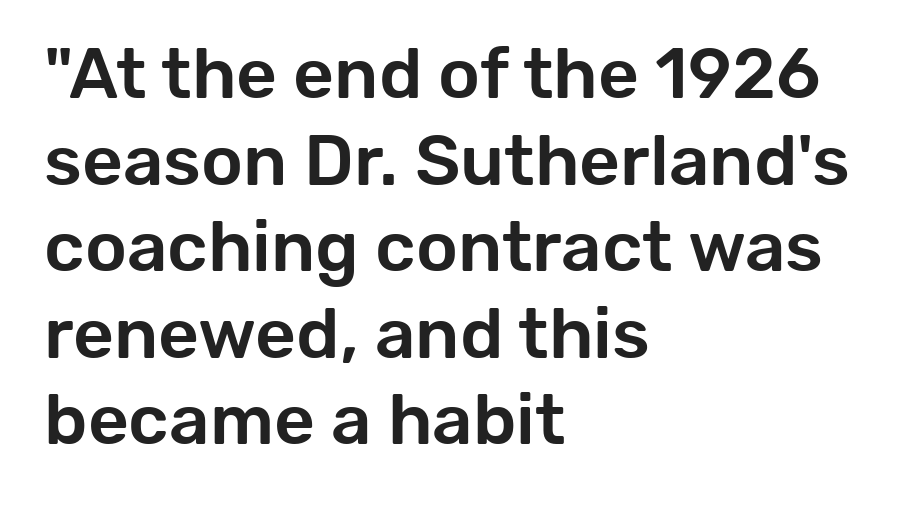
The image shows 71 px sans-serif type, upright; set left-aligned, line spacing 1.22x, normal letter spacing, not underlined; low stroke contrast and a medium x-height.
